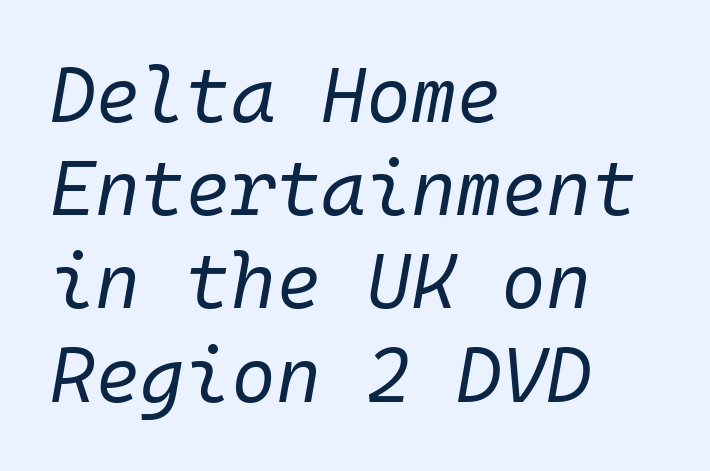
{"italic": "yes", "lean": "right", "slant_degrees": 10, "bold": "no", "weight": "regular", "width": "normal", "stroke_contrast": "low", "x_height": "medium", "monospaced": "yes", "underline": "no", "align": "left", "line_spacing_ratio": 1.21, "letter_spacing": "normal", "letter_spacing_em": 0.0, "glyph_px": 77}
